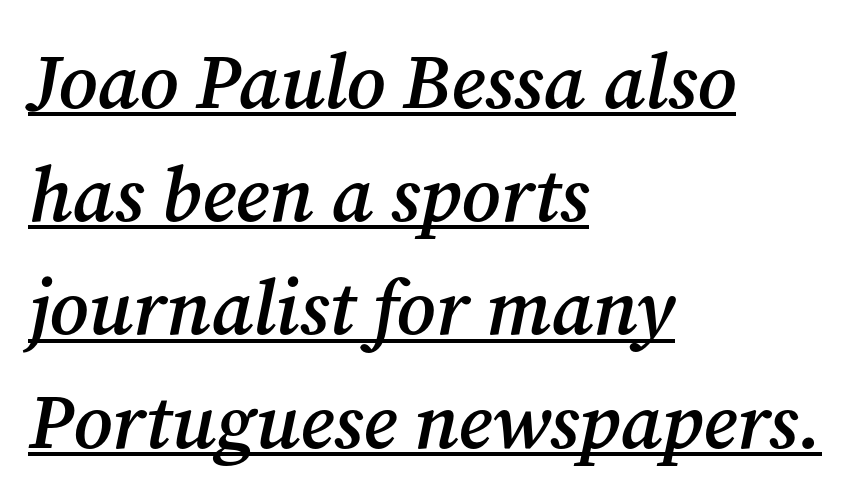
{"serif": "yes", "italic": "yes", "lean": "right", "slant_degrees": 12, "bold": "semi", "weight": "semibold", "width": "normal", "stroke_contrast": "medium", "x_height": "medium", "monospaced": "no", "underline": "yes", "align": "left", "line_spacing": "normal", "line_spacing_ratio": 1.47, "letter_spacing": "normal", "letter_spacing_em": 0.0, "glyph_px": 77}
